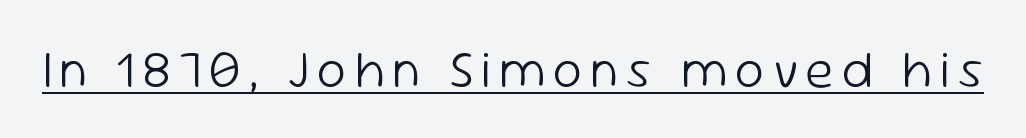
The image shows 52 px light sans-serif type, upright; set underlined; low stroke contrast and a medium x-height.
